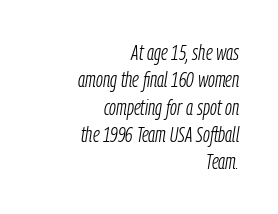
Q: Is the text bold? A: No.
Q: Is the text italic (slanted)? A: Yes, it leans right by about 9 degrees.
Q: Is the text underlined? A: No.
Q: How is the paragraph aligned? A: Right-aligned.
Q: Is the spacing between letters normal or unusually wide? A: Normal.
Q: Is the spacing between lines tight, normal or loose? A: Normal.
